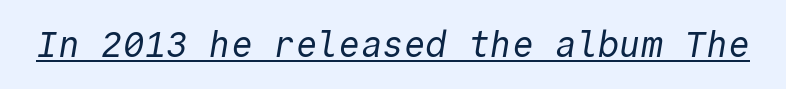
Q: Is the text bold? A: No.
Q: Is the typeface a serif or a sans-serif typeface? A: Sans-serif.
Q: Is the text underlined? A: Yes.
Q: Is the spacing between letters normal or unusually wide? A: Normal.
Q: Width (condensed, normal, or wide)? A: Normal.
Q: x-height? A: Medium.
Q: Monospaced? A: Yes.
